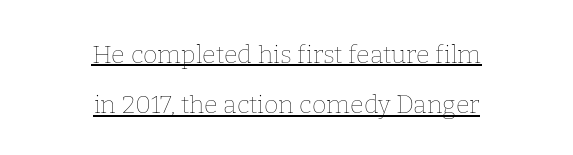
{"italic": "no", "bold": "no", "underline": "yes", "align": "center", "line_spacing": "loose", "line_spacing_ratio": 2.01, "letter_spacing": "normal", "letter_spacing_em": 0.0, "glyph_px": 25}
